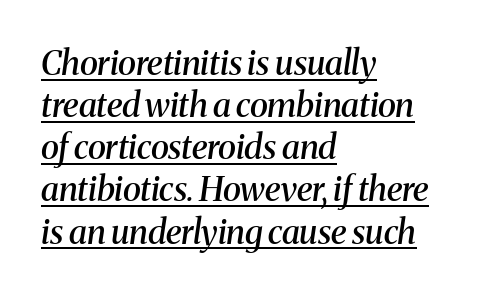
The image shows 34 px semibold serif type, italic (leaning right); set left-aligned, line spacing 1.24x, normal letter spacing, underlined; medium stroke contrast and a medium x-height.
